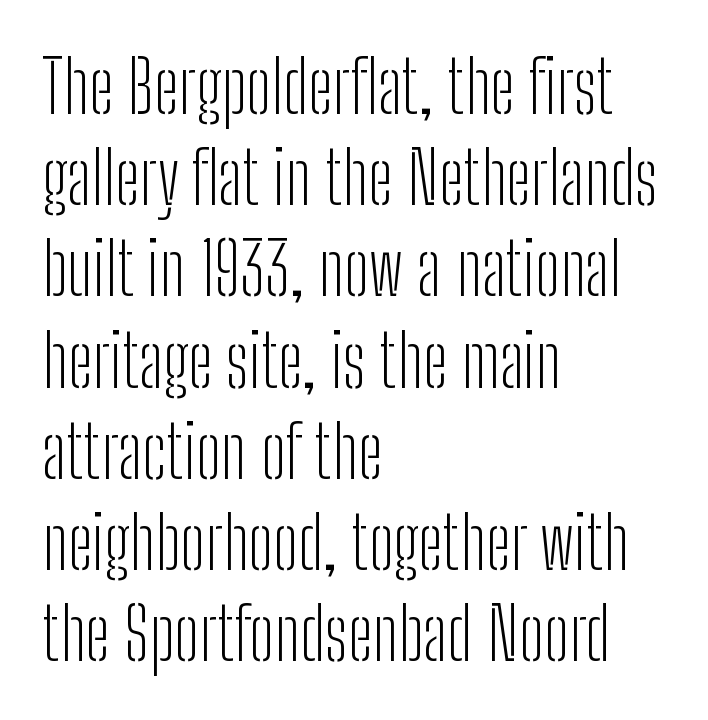
{"serif": "no", "italic": "no", "bold": "no", "weight": "light", "width": "condensed", "stroke_contrast": "low", "x_height": "medium", "monospaced": "no", "underline": "no", "align": "left", "line_spacing": "normal", "line_spacing_ratio": 1.25, "letter_spacing": "normal", "letter_spacing_em": 0.0, "glyph_px": 73}
